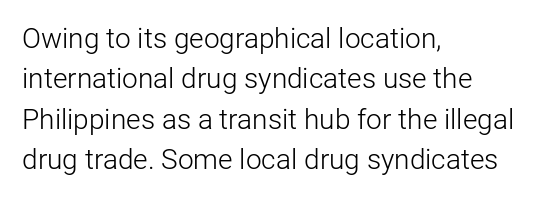
{"serif": "no", "italic": "no", "bold": "no", "weight": "light", "width": "normal", "stroke_contrast": "low", "x_height": "medium", "monospaced": "no", "underline": "no", "align": "left", "line_spacing": "normal", "line_spacing_ratio": 1.44, "letter_spacing": "normal", "letter_spacing_em": 0.0, "glyph_px": 28}
